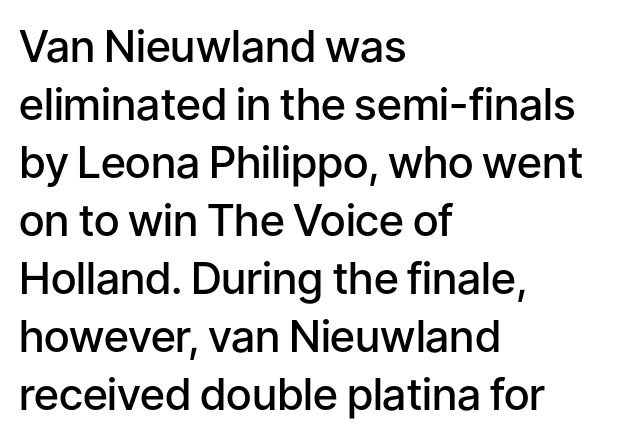
Students, observe: this is what conventionally led text looks like. The typesetter chose a ragged-right arrangement here. Check under the words: just untouched page. Examine the stroke ends and you'll find no serifs. The lettering stays uniformly vertical, giving the passage a roman look.
